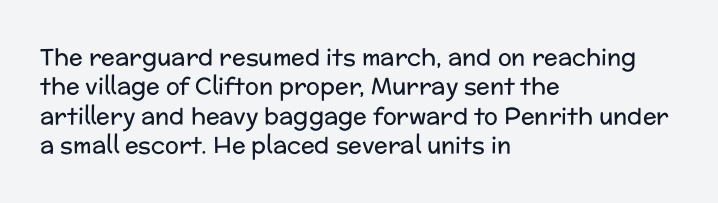
The image shows 23 px text type, upright; set left-aligned, normal line spacing (1.28x), normal letter spacing, not underlined.
